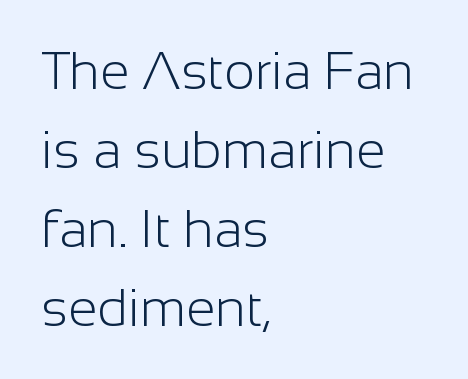
The image shows 53 px light sans-serif type, upright; set left-aligned, normal line spacing (1.49x), normal letter spacing, not underlined; low stroke contrast and a medium x-height.
